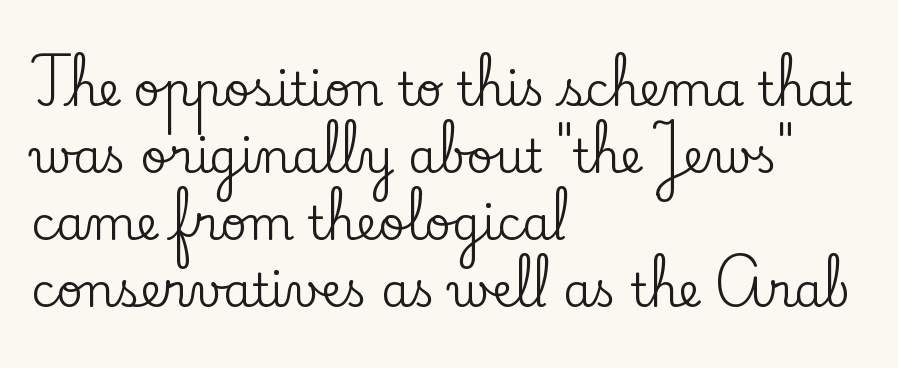
{"serif": "yes", "italic": "no", "width": "normal", "stroke_contrast": "low", "x_height": "small", "monospaced": "no", "underline": "no", "align": "left", "line_spacing": "normal", "line_spacing_ratio": 1.46, "letter_spacing": "normal", "letter_spacing_em": 0.0, "glyph_px": 46}
